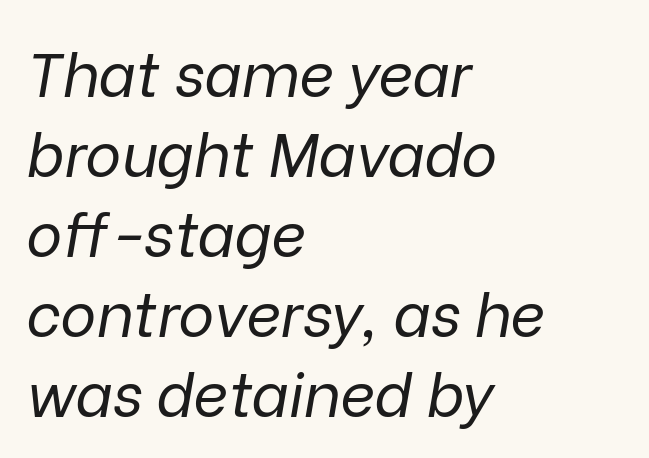
The paragraph shown leans on its left margin. Looks like regular typesetting: each glyph gets only the width it needs. The font sits on the lighter half of the weight spectrum, regular included. Rendered with sloped, italic letterforms. The zone under the glyphs is completely vacant. Vertical spacing — default.
